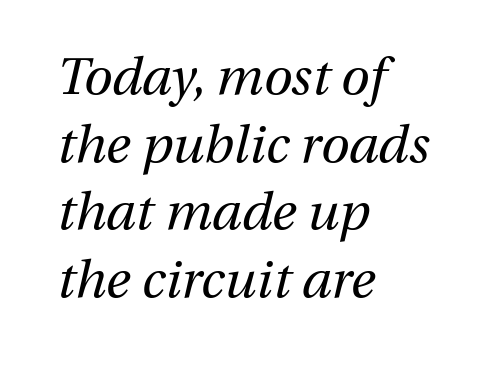
{"italic": "yes", "lean": "right", "slant_degrees": 13, "bold": "no", "weight": "regular", "width": "normal", "stroke_contrast": "medium", "x_height": "medium", "monospaced": "no", "underline": "no", "align": "left", "line_spacing": "normal", "line_spacing_ratio": 1.3, "letter_spacing": "normal", "letter_spacing_em": 0.0, "glyph_px": 52}
